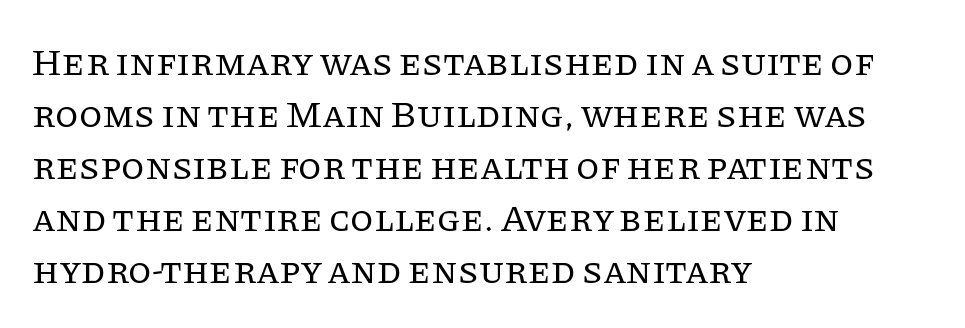
Q: Is the text bold? A: No.
Q: Is the text italic (slanted)? A: No, it is upright.
Q: Is the typeface a serif or a sans-serif typeface? A: Serif.
Q: Is the text underlined? A: No.
Q: How is the paragraph aligned? A: Left-aligned.
Q: Is the spacing between letters normal or unusually wide? A: Normal.
Q: Is the spacing between lines tight, normal or loose? A: Normal.
Q: Width (condensed, normal, or wide)? A: Normal.
Q: Stroke contrast? A: Low.
Q: x-height? A: Large.
Q: Monospaced? A: No.
